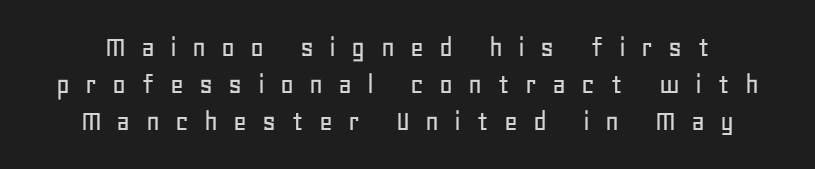
The image shows 30 px sans-serif type, upright; set line spacing 1.24x, unusually wide letter spacing (+0.5 em), not underlined; low stroke contrast and a large x-height.
